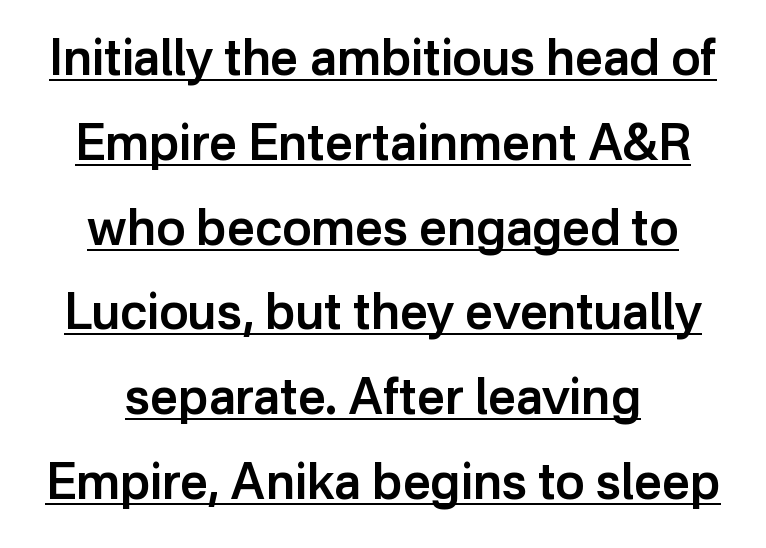
Q: Is the text bold? A: Semi-bold.
Q: Is the text italic (slanted)? A: No, it is upright.
Q: Is the typeface a serif or a sans-serif typeface? A: Sans-serif.
Q: Is the text underlined? A: Yes.
Q: Is the spacing between letters normal or unusually wide? A: Normal.
Q: Width (condensed, normal, or wide)? A: Normal.
Q: Stroke contrast? A: Low.
Q: x-height? A: Medium.
Q: Monospaced? A: No.
